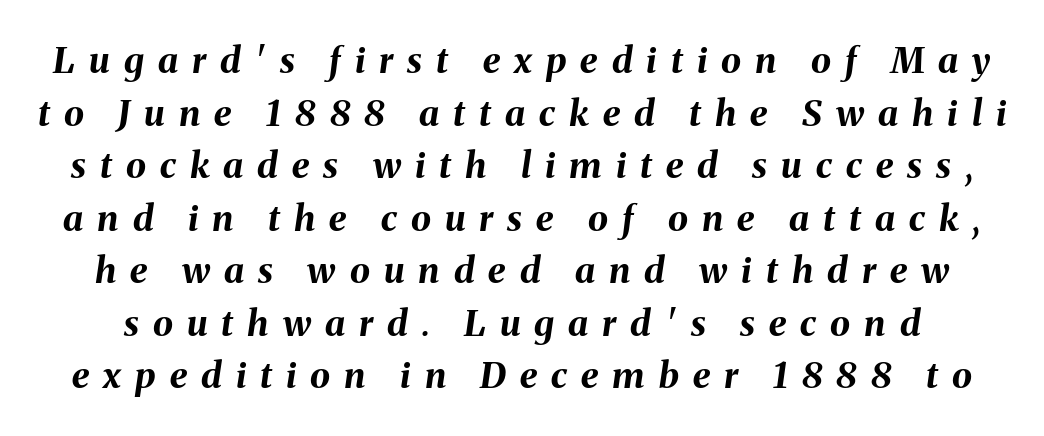
The image shows 36 px bold type, italic (leaning right); set normal line spacing (1.46x), unusually wide letter spacing (+0.39 em), not underlined; medium stroke contrast and a medium x-height.
